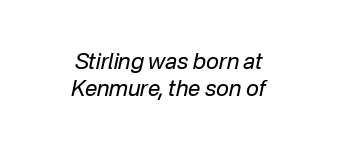
The image shows 22 px text type, italic (leaning right); set centered, normal line spacing (1.25x), normal letter spacing, not underlined.
